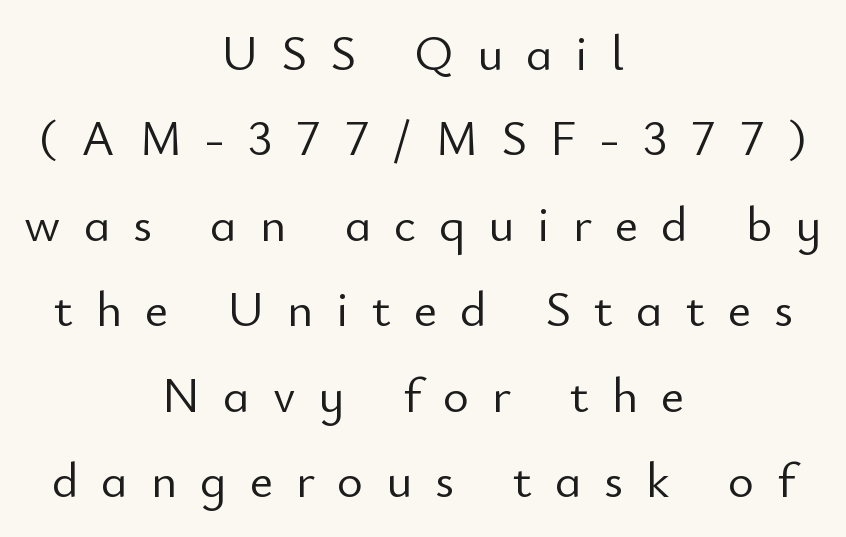
{"serif": "no", "italic": "no", "bold": "no", "weight": "light", "width": "normal", "stroke_contrast": "low", "x_height": "small", "monospaced": "no", "underline": "no", "align": "center", "line_spacing_ratio": 1.71, "letter_spacing": "wide", "letter_spacing_em": 0.46, "glyph_px": 50}
